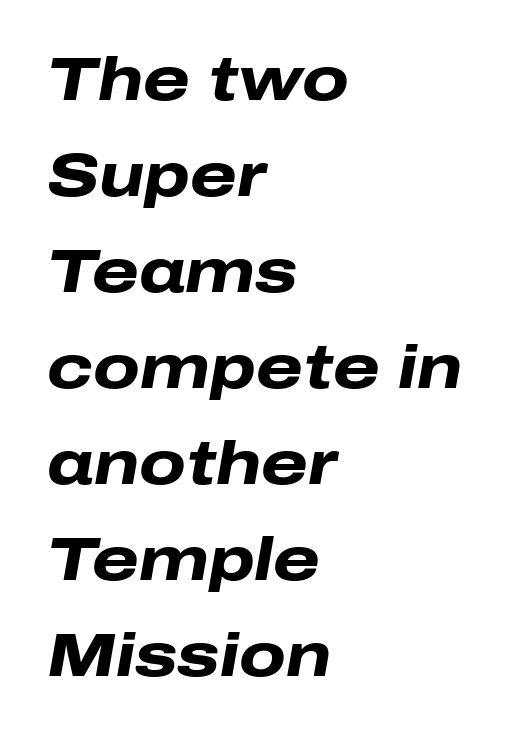
Q: Is the text bold? A: Yes.
Q: Is the text italic (slanted)? A: Yes, it leans right by about 10 degrees.
Q: Is the text underlined? A: No.
Q: How is the paragraph aligned? A: Left-aligned.
Q: Is the spacing between letters normal or unusually wide? A: Normal.
Q: Is the spacing between lines tight, normal or loose? A: Normal.
Q: Width (condensed, normal, or wide)? A: Wide.
Q: Stroke contrast? A: Low.
Q: x-height? A: Medium.
Q: Monospaced? A: No.
